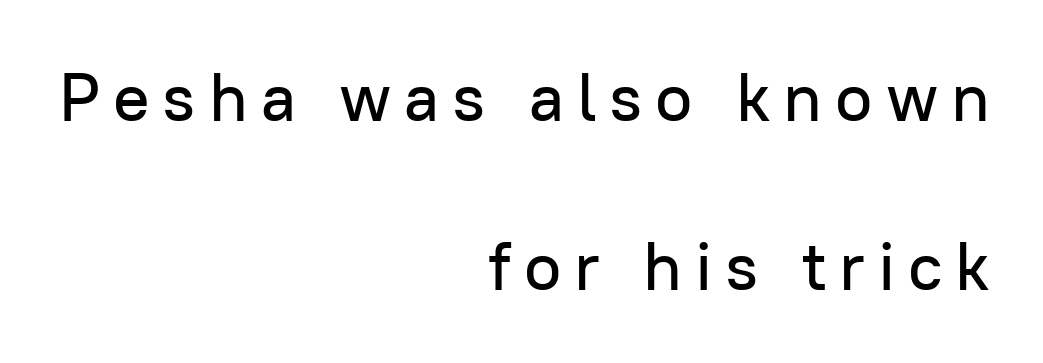
Reading down the block, your eye finds every line finishing at a fixed right position. What kind of face is this? One without serifs — a sans. Baseline-to-baseline distance is far greater than the letter height. Varying glyph widths throughout — classic text-font behaviour. Upright lettering throughout. Nobody drew a line under any word here.
